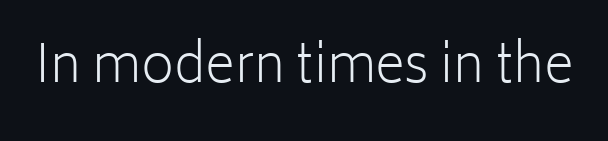
{"serif": "no", "italic": "no", "bold": "no", "weight": "light", "width": "normal", "stroke_contrast": "low", "x_height": "medium", "monospaced": "no", "underline": "no", "letter_spacing": "normal", "letter_spacing_em": 0.0, "glyph_px": 51}
